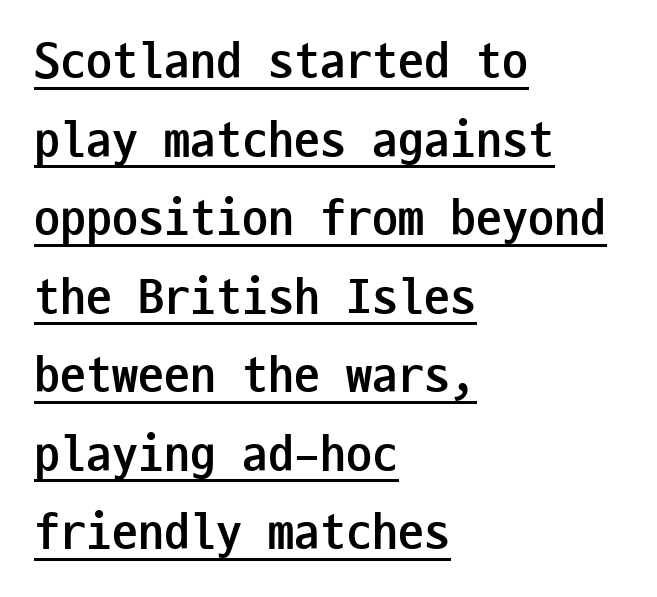
This sample has the even, mechanical cadence of fixed-width lettering. Regular leading. Typeset ragged right — the left edge is the straight one. Serifs: no, the terminals of the letterforms are clean. Ascenders rise straight up at ninety degrees. The gaps between neighbouring characters are ordinary and unremarkable.
